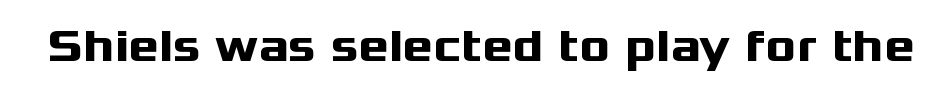
{"serif": "no", "italic": "no", "bold": "yes", "weight": "heavy", "width": "wide", "stroke_contrast": "medium", "x_height": "medium", "monospaced": "no", "underline": "no", "letter_spacing": "normal", "letter_spacing_em": 0.0, "glyph_px": 46}
